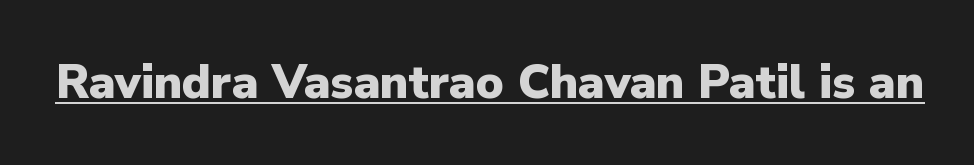
Q: Is the text bold? A: Yes.
Q: Is the text italic (slanted)? A: No, it is upright.
Q: Is the typeface a serif or a sans-serif typeface? A: Sans-serif.
Q: Is the text underlined? A: Yes.
Q: Is the spacing between letters normal or unusually wide? A: Normal.
Q: Width (condensed, normal, or wide)? A: Normal.
Q: Stroke contrast? A: Low.
Q: x-height? A: Medium.
Q: Monospaced? A: No.
